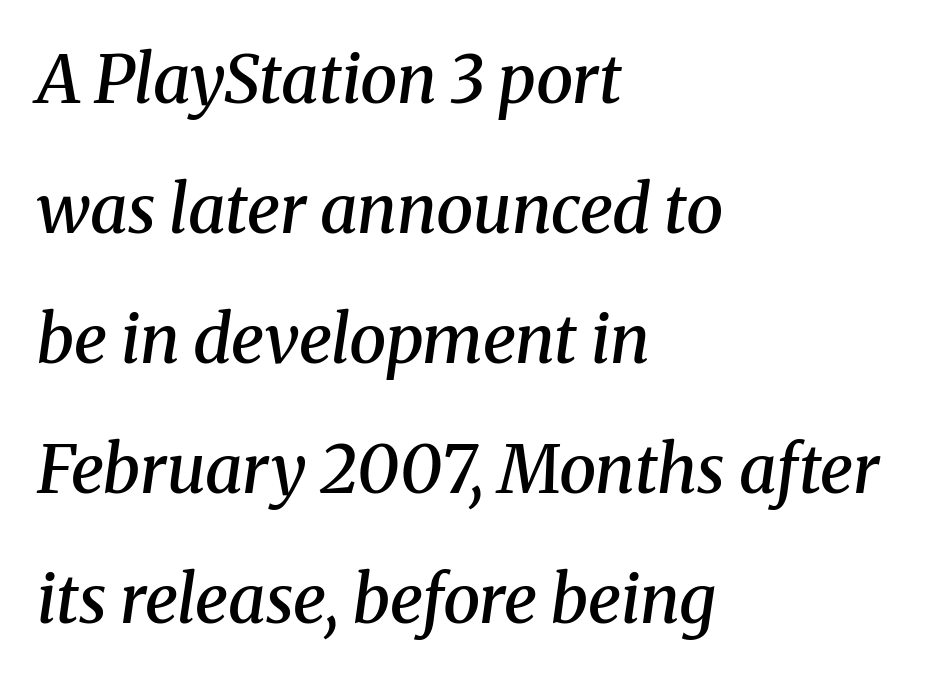
Horizontal bands of white between lines are thick stripes. The passage shown is typeset with a serif family. These lines stack with their left ends in a neat column. A typesetter would call this proportional, since set widths differ per character. As a designer I'd log this as weight 600, semibold. Glance below the letters and you will spot only blank space.
